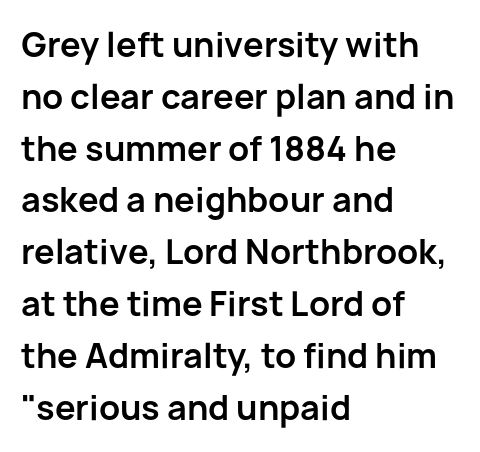
Q: Is the text bold? A: Yes.
Q: Is the text italic (slanted)? A: No, it is upright.
Q: Is the typeface a serif or a sans-serif typeface? A: Sans-serif.
Q: Is the text underlined? A: No.
Q: How is the paragraph aligned? A: Left-aligned.
Q: Is the spacing between letters normal or unusually wide? A: Normal.
Q: Is the spacing between lines tight, normal or loose? A: Normal.
Q: Width (condensed, normal, or wide)? A: Normal.
Q: Stroke contrast? A: Low.
Q: x-height? A: Medium.
Q: Monospaced? A: No.
